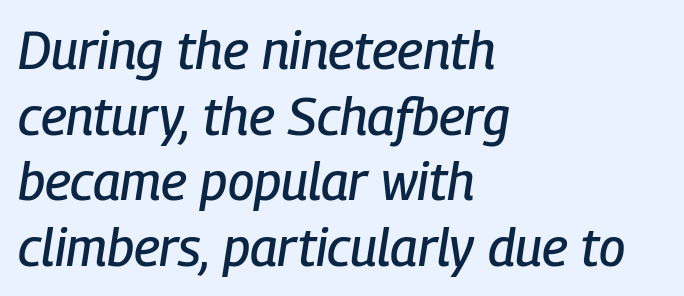
Q: Is the text italic (slanted)? A: Yes, it leans right by about 9 degrees.
Q: Is the text underlined? A: No.
Q: How is the paragraph aligned? A: Left-aligned.
Q: Is the spacing between letters normal or unusually wide? A: Normal.
Q: Is the spacing between lines tight, normal or loose? A: Normal.
Q: Width (condensed, normal, or wide)? A: Condensed.
Q: Stroke contrast? A: Low.
Q: x-height? A: Medium.
Q: Monospaced? A: No.
